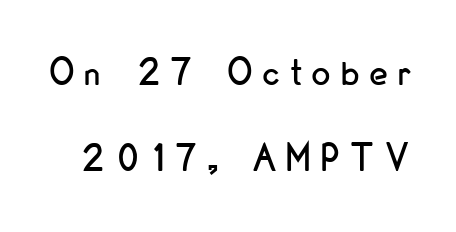
{"serif": "no", "italic": "no", "width": "condensed", "stroke_contrast": "low", "x_height": "small", "monospaced": "no", "underline": "no", "line_spacing": "loose", "line_spacing_ratio": 2.09, "letter_spacing": "wide", "letter_spacing_em": 0.26, "glyph_px": 41}
